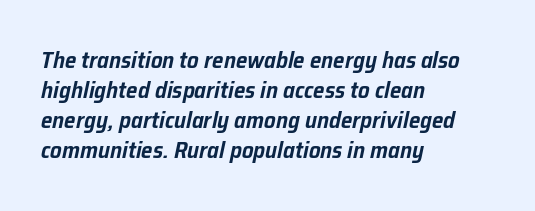
The face used here is rendered with its standard letterfit. A typesetter would call this leading conventional body-copy spacing. The passage is arranged the way most books set body copy — flush left. Underline: absent. Slanted lettering throughout.
